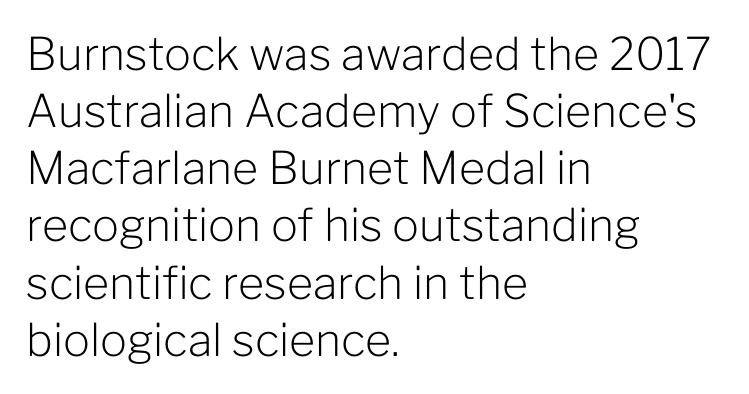
{"serif": "no", "italic": "no", "bold": "no", "weight": "light", "width": "normal", "stroke_contrast": "low", "x_height": "medium", "monospaced": "no", "underline": "no", "align": "left", "line_spacing": "normal", "line_spacing_ratio": 1.27, "letter_spacing": "normal", "letter_spacing_em": 0.0, "glyph_px": 45}
